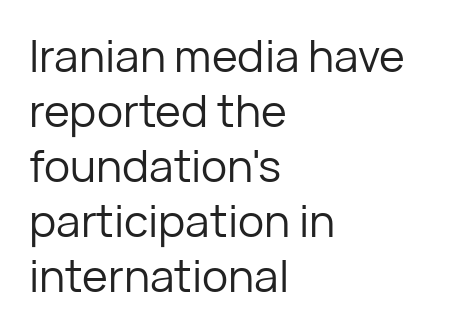
The image shows 44 px regular-weight sans-serif type, upright; set left-aligned, normal line spacing (1.25x), normal letter spacing, not underlined; low stroke contrast and a medium x-height.
